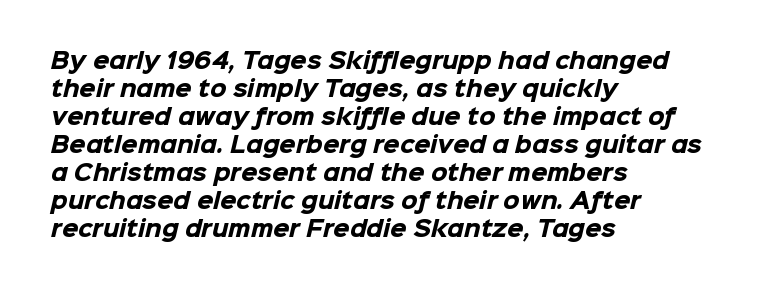
Q: Is the text bold? A: Yes.
Q: Is the text underlined? A: No.
Q: How is the paragraph aligned? A: Left-aligned.
Q: Is the spacing between letters normal or unusually wide? A: Normal.
Q: Is the spacing between lines tight, normal or loose? A: Normal.
